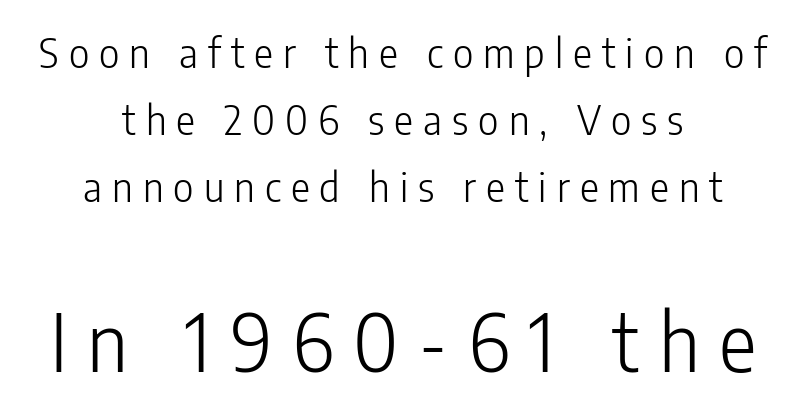
Q: Is the text bold? A: No.
Q: Is the text italic (slanted)? A: No, it is upright.
Q: Is the typeface a serif or a sans-serif typeface? A: Sans-serif.
Q: Is the text underlined? A: No.
Q: How is the paragraph aligned? A: Centered.
Q: Is the spacing between letters normal or unusually wide? A: Unusually wide.
Q: Is the spacing between lines tight, normal or loose? A: Normal.
Q: Which block of text is set in a larger size, the first (top) or the second (bottom)? A: The second (bottom) one.
Q: Width (condensed, normal, or wide)? A: Condensed.
Q: Stroke contrast? A: Low.
Q: x-height? A: Medium.
Q: Monospaced? A: No.
